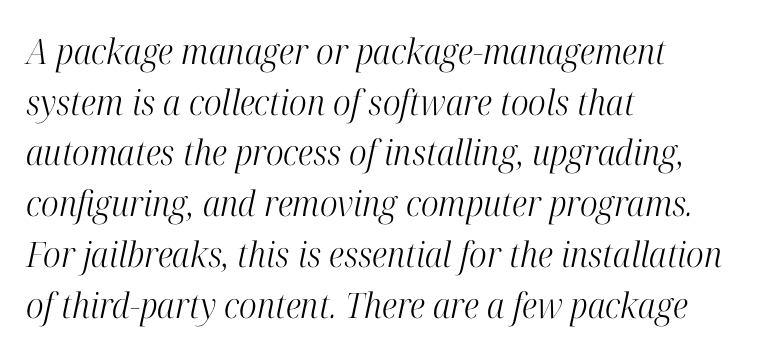
The line texture is even and compact thanks to regular tracking. Each letter's strokes conclude with small projecting serifs. The paragraph shown leans on its left margin. The rows are spaced the way most documents space them. Beneath every word, the page is bare.
